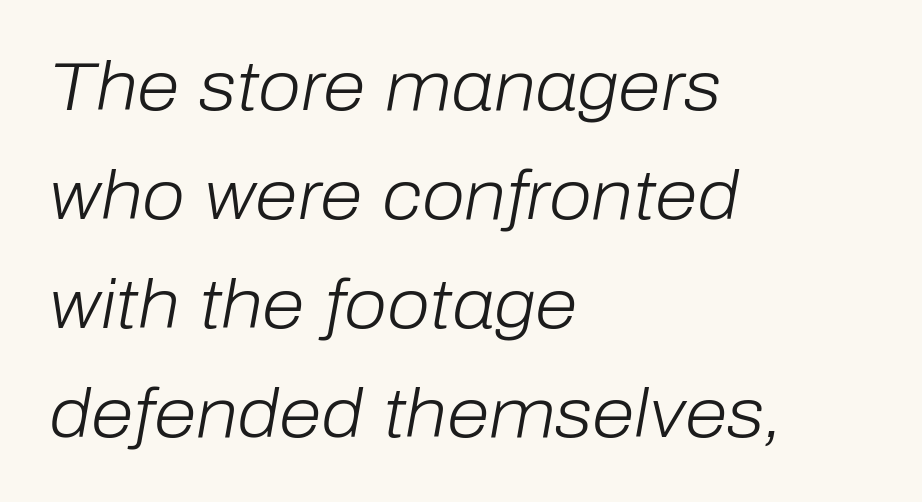
Yep, that's italic — everything's leaning. All the whitespace from short lines collects on the right. The font is comparable to plain body text, perhaps lighter. A normal amount of white space separates one row of letters from the next.
